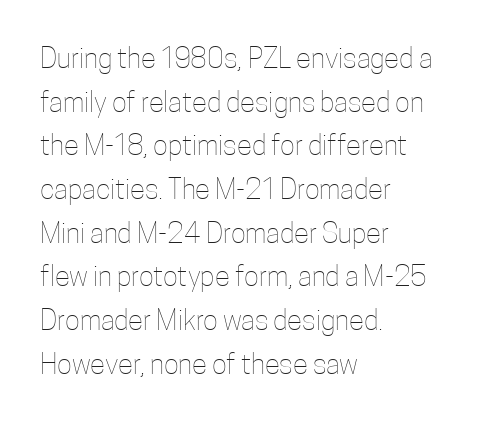
Q: Is the text bold? A: No.
Q: Is the text italic (slanted)? A: No, it is upright.
Q: Is the text underlined? A: No.
Q: How is the paragraph aligned? A: Left-aligned.
Q: Is the spacing between letters normal or unusually wide? A: Normal.
Q: Is the spacing between lines tight, normal or loose? A: Normal.
Q: Width (condensed, normal, or wide)? A: Condensed.
Q: Stroke contrast? A: Low.
Q: x-height? A: Medium.
Q: Monospaced? A: No.
